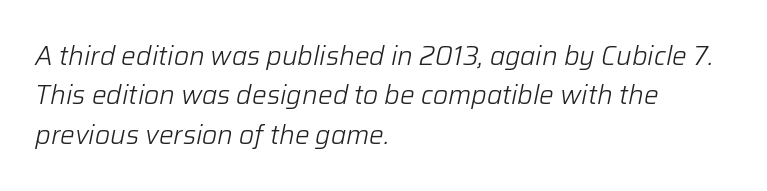
The image shows 26 px text type, italic (leaning right); set left-aligned, normal line spacing (1.51x), normal letter spacing, not underlined.
